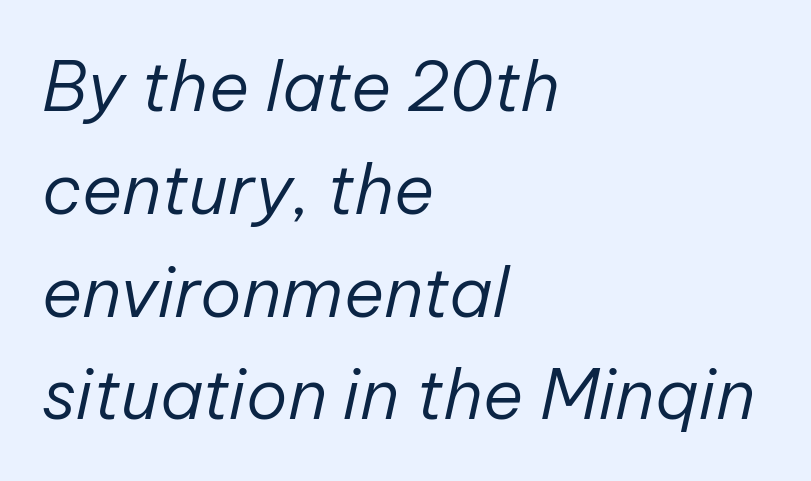
Q: Is the text bold? A: No.
Q: Is the text italic (slanted)? A: Yes, it leans right by about 12 degrees.
Q: Is the text underlined? A: No.
Q: How is the paragraph aligned? A: Left-aligned.
Q: Is the spacing between letters normal or unusually wide? A: Normal.
Q: Is the spacing between lines tight, normal or loose? A: Normal.
Q: Width (condensed, normal, or wide)? A: Normal.
Q: Stroke contrast? A: Low.
Q: x-height? A: Medium.
Q: Monospaced? A: No.
